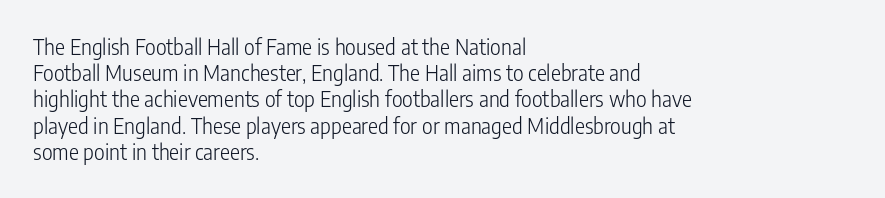
The image shows 21 px text type, upright; set left-aligned, normal line spacing (1.25x), normal letter spacing, not underlined.
